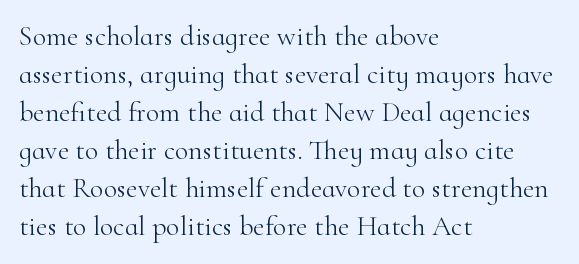
The image shows 28 px light serif type, upright; set left-aligned, normal line spacing (1.36x), normal letter spacing, not underlined; high stroke contrast and a small x-height.
